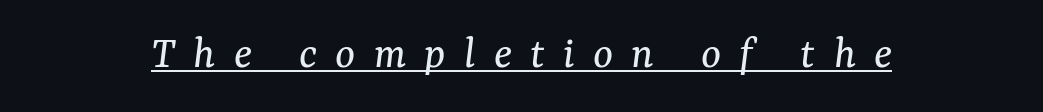
What stands out about the letter spacing? Its width — letters are far apart. A light-to-regular cut is what we see here. The font's italic variant was chosen for this text. Looks like regular typesetting: each glyph gets only the width it needs. The lettering is marked with a stroke running underneath it.
